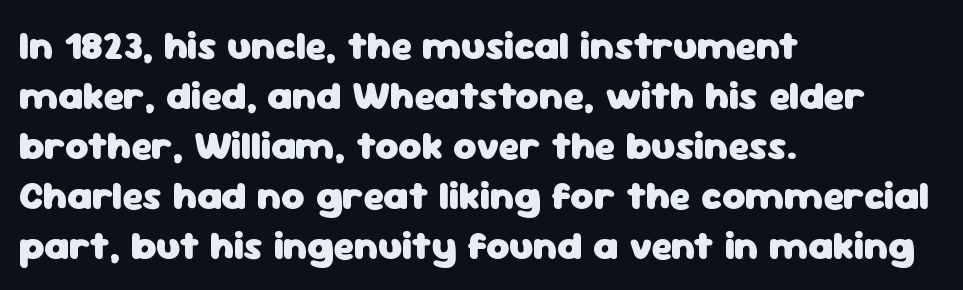
Heavy, bold letterforms. Reading down the block, your eye returns to a fixed left position each line. Between one letter and the next there's only the usual sliver of space. The vertical gap from one line to the next is medium.
